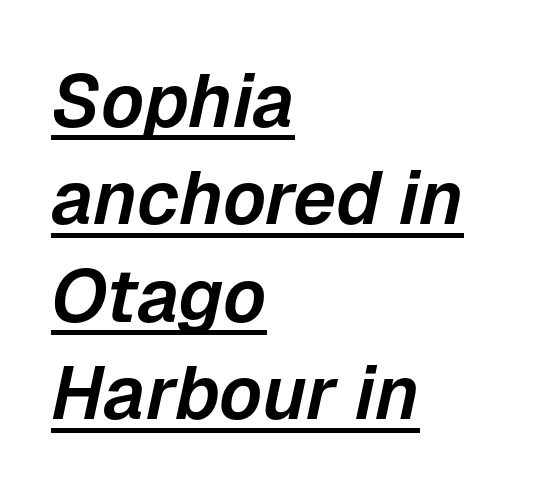
When letters slant like this, we call the style italic. Default kerning and tracking; the words read as compact shapes. The passage shown stacks its lines at a standard gap. Note the varied advance widths — an 'i' is clearly narrower than an 'm'. Does the copy run flush right? No — it runs flush left.
